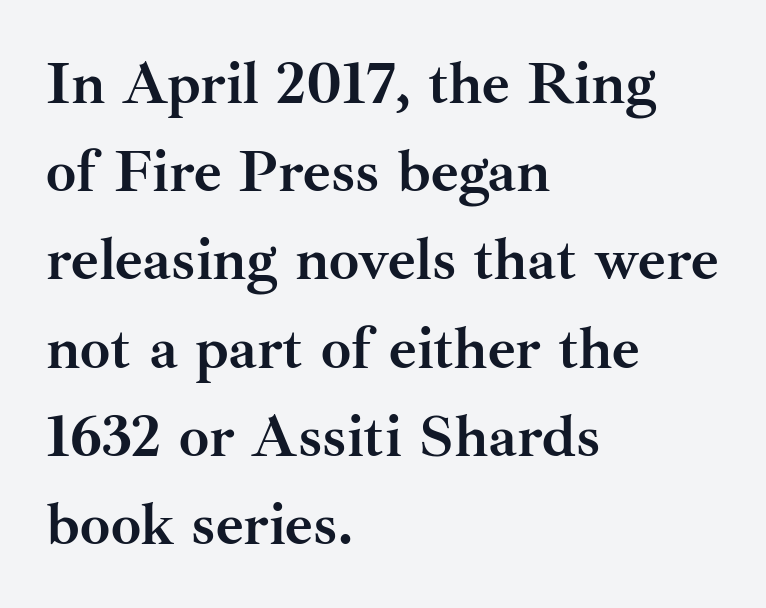
Summary of weight: heavy, a full bold. The rendering uses a moderate line-height, typical for paragraphs. In CSS terms this would be text-align: left. The letters stand upright; this is a roman face.
